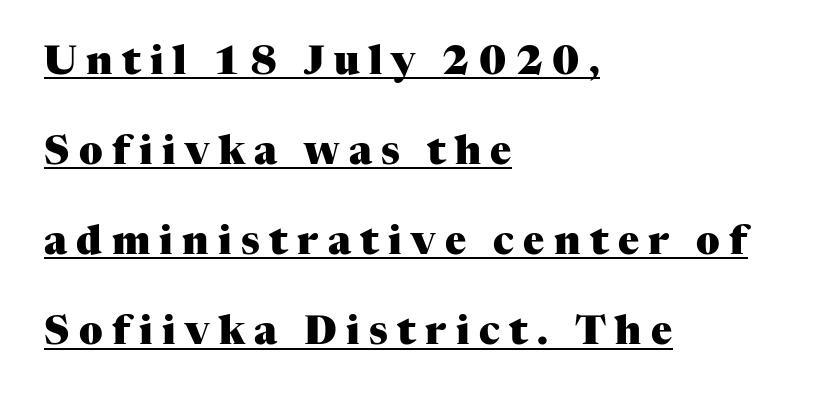
Q: Is the text bold? A: Yes.
Q: Is the text italic (slanted)? A: No, it is upright.
Q: Is the typeface a serif or a sans-serif typeface? A: Serif.
Q: Is the text underlined? A: Yes.
Q: How is the paragraph aligned? A: Left-aligned.
Q: Is the spacing between letters normal or unusually wide? A: Unusually wide.
Q: Is the spacing between lines tight, normal or loose? A: Loose.
Q: Width (condensed, normal, or wide)? A: Normal.
Q: Stroke contrast? A: Medium.
Q: x-height? A: Medium.
Q: Monospaced? A: No.
